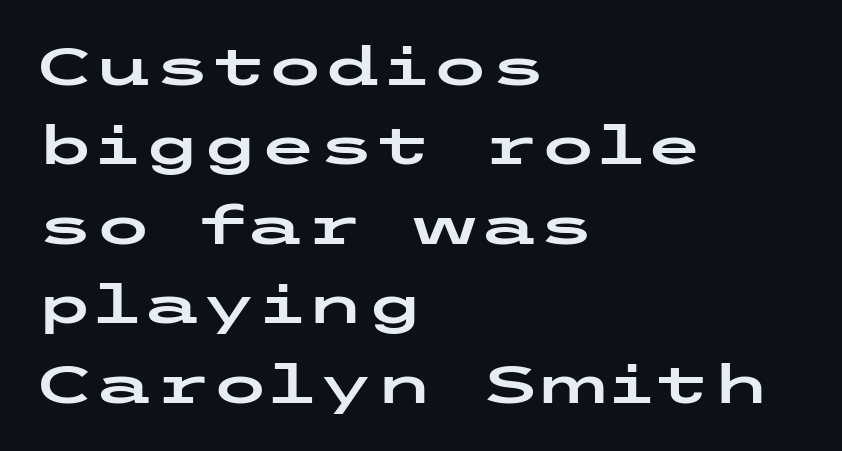
The image shows 53 px wide sans-serif type, upright; set left-aligned, normal line spacing (1.5x), normal letter spacing, not underlined; low stroke contrast and a medium x-height.
